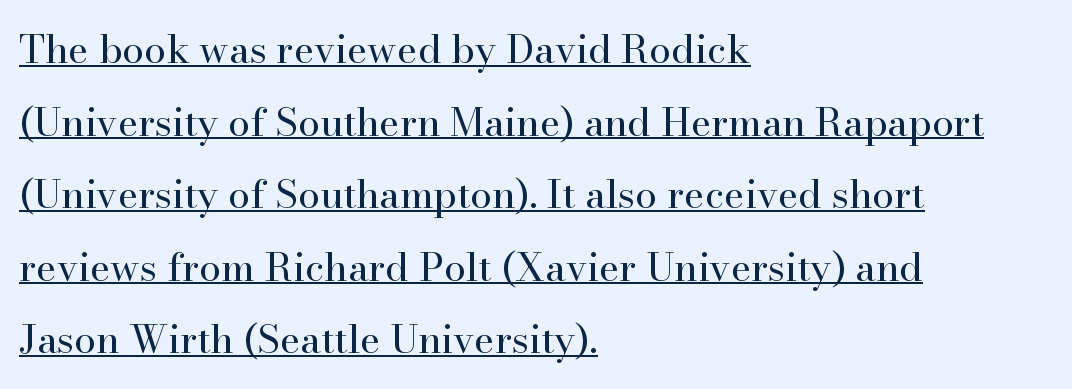
Each letter keeps its own natural width here, so spacing adapts to shape. This sample carries an underscore along the baseline area. Inter-character spacing is left at the font's built-in metrics. The typesetting does not lean heavy: it is not bold. Regarding serifs, this sample has them. Layout note: lines flush left.
